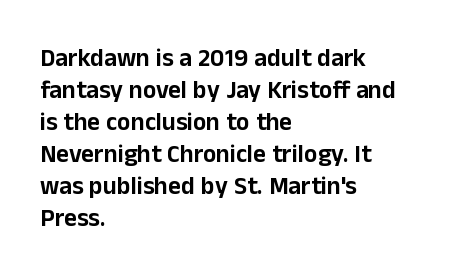
The image shows 25 px text type, upright; set left-aligned, normal line spacing (1.28x), normal letter spacing, not underlined.
